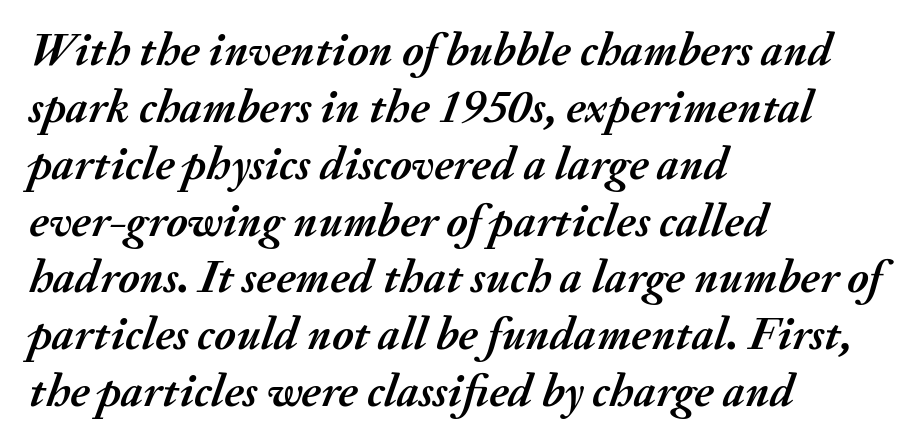
Q: Is the text bold? A: Yes.
Q: Is the text italic (slanted)? A: Yes, it leans right by about 20 degrees.
Q: Is the text underlined? A: No.
Q: How is the paragraph aligned? A: Left-aligned.
Q: Is the spacing between letters normal or unusually wide? A: Normal.
Q: Width (condensed, normal, or wide)? A: Normal.
Q: Stroke contrast? A: Medium.
Q: x-height? A: Small.
Q: Monospaced? A: No.
